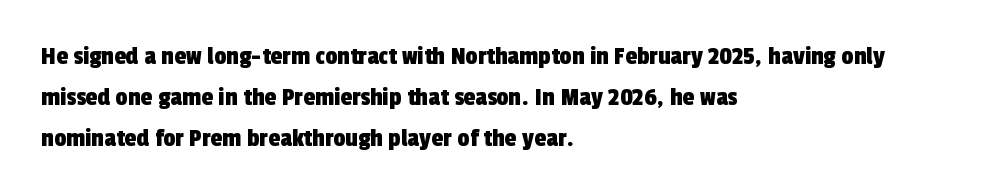
{"underline": "no", "align": "left", "line_spacing": "normal", "line_spacing_ratio": 1.51, "letter_spacing": "normal", "letter_spacing_em": 0.0, "glyph_px": 27}
